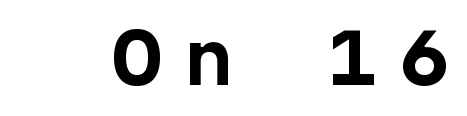
{"serif": "no", "italic": "no", "bold": "yes", "weight": "bold", "width": "normal", "stroke_contrast": "low", "x_height": "medium", "monospaced": "yes", "underline": "no", "letter_spacing": "wide", "letter_spacing_em": 0.31, "glyph_px": 68}
